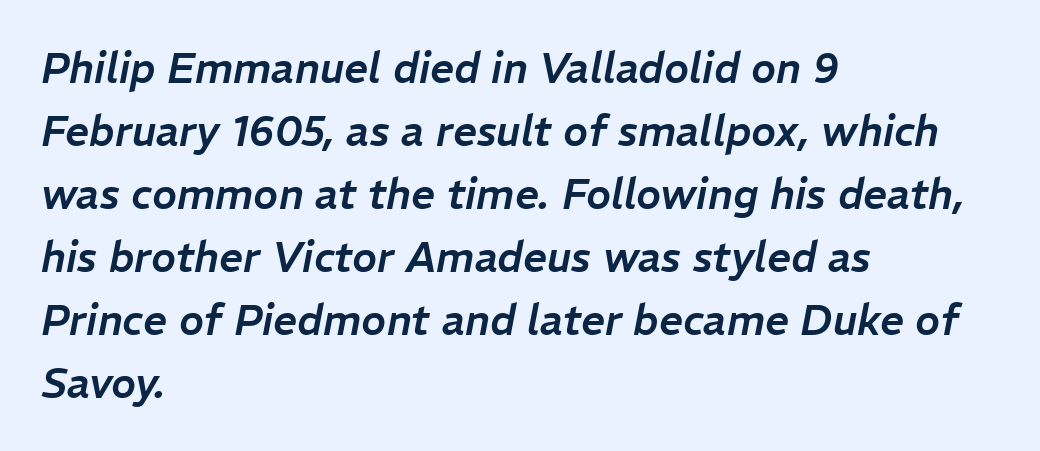
Teacher's note: observe the even left margin — that is flush-left alignment. If you drew a line through each stem, it would be angled. Leading: standard. The gaps between neighbouring characters are ordinary and unremarkable.
